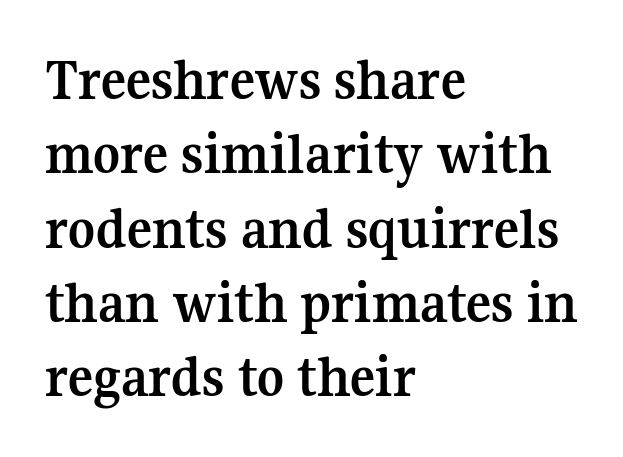
The rendering uses a moderate line-height, typical for paragraphs. Is this a fixed-width face? No — the glyphs have proportional, varying widths. Typographic density is high because the face is bold. Unlike a clean sans, this face finishes its strokes with serifs. The zone under the glyphs is completely vacant.
